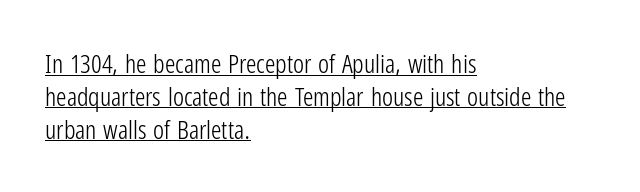
Q: Is the text bold? A: No.
Q: Is the text italic (slanted)? A: No, it is upright.
Q: Is the text underlined? A: Yes.
Q: How is the paragraph aligned? A: Left-aligned.
Q: Is the spacing between letters normal or unusually wide? A: Normal.
Q: Is the spacing between lines tight, normal or loose? A: Normal.
